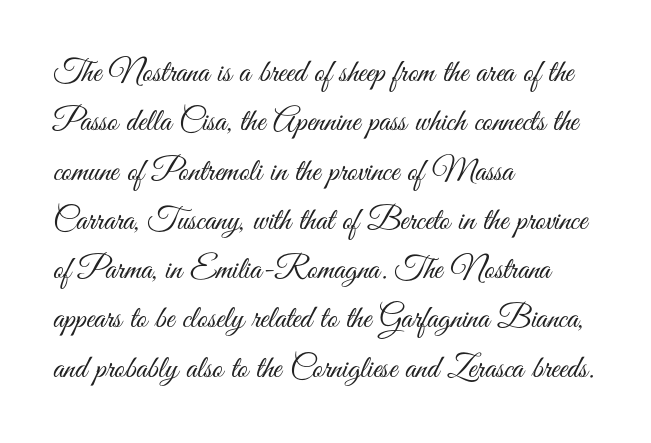
Q: Is the text bold? A: No.
Q: Is the text italic (slanted)? A: Yes.
Q: Is the typeface a serif or a sans-serif typeface? A: Sans-serif.
Q: Is the text underlined? A: No.
Q: How is the paragraph aligned? A: Left-aligned.
Q: Is the spacing between letters normal or unusually wide? A: Normal.
Q: Is the spacing between lines tight, normal or loose? A: Normal.
Q: Width (condensed, normal, or wide)? A: Condensed.
Q: Stroke contrast? A: Medium.
Q: x-height? A: Small.
Q: Monospaced? A: No.
